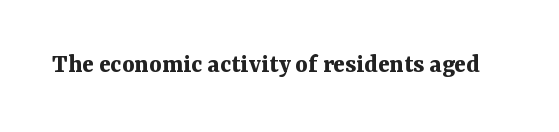
{"italic": "no", "bold": "yes", "underline": "no", "letter_spacing": "normal", "letter_spacing_em": 0.0, "glyph_px": 27}
